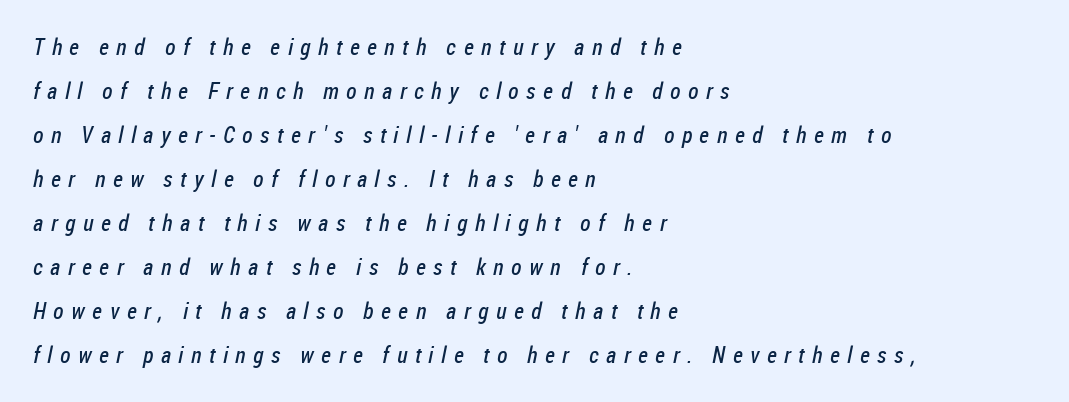
The face looks like a standard text weight, possibly lighter. Leading: increased. The rendering anchors every line to the left-hand side. The zone under the glyphs is completely vacant. The tracking jumps out immediately: characters are airy and widely separated.
